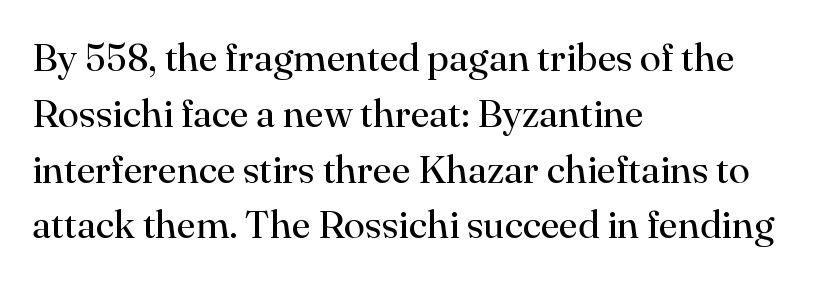
These lines stack with their left ends in a neat column. You could not count columns in this text — the font is proportionally spaced. Leading matches the norm, producing a regular column. The horizontal fit of the characters is conventional and even.
